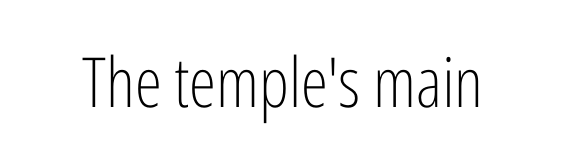
Q: Is the text bold? A: No.
Q: Is the text italic (slanted)? A: No, it is upright.
Q: Is the typeface a serif or a sans-serif typeface? A: Sans-serif.
Q: Is the text underlined? A: No.
Q: Is the spacing between letters normal or unusually wide? A: Normal.
Q: Width (condensed, normal, or wide)? A: Condensed.
Q: Stroke contrast? A: Low.
Q: x-height? A: Medium.
Q: Monospaced? A: No.
